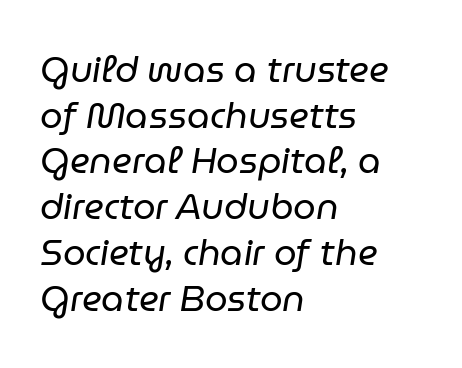
{"italic": "yes", "lean": "right", "slant_degrees": 9, "bold": "no", "weight": "regular", "width": "normal", "stroke_contrast": "low", "x_height": "medium", "monospaced": "no", "underline": "no", "align": "left", "line_spacing": "normal", "line_spacing_ratio": 1.27, "letter_spacing": "normal", "letter_spacing_em": 0.0, "glyph_px": 36}
